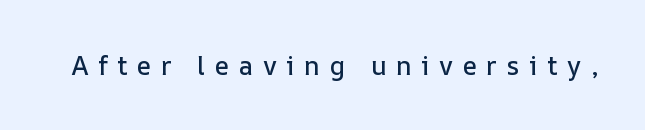
Q: Is the text italic (slanted)? A: No, it is upright.
Q: Is the text underlined? A: No.
Q: Is the spacing between letters normal or unusually wide? A: Unusually wide.
